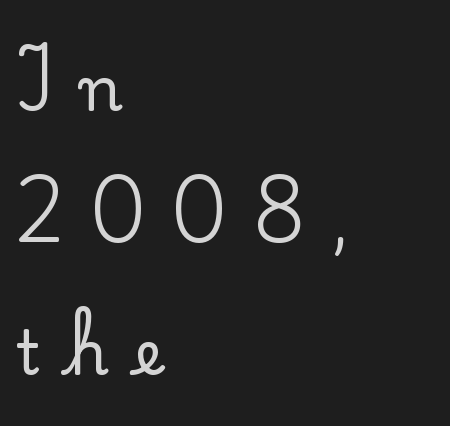
The image shows 61 px serif type, upright; set left-aligned, loose line spacing (2.16x), unusually wide letter spacing (+0.44 em), not underlined; low stroke contrast and a small x-height.
